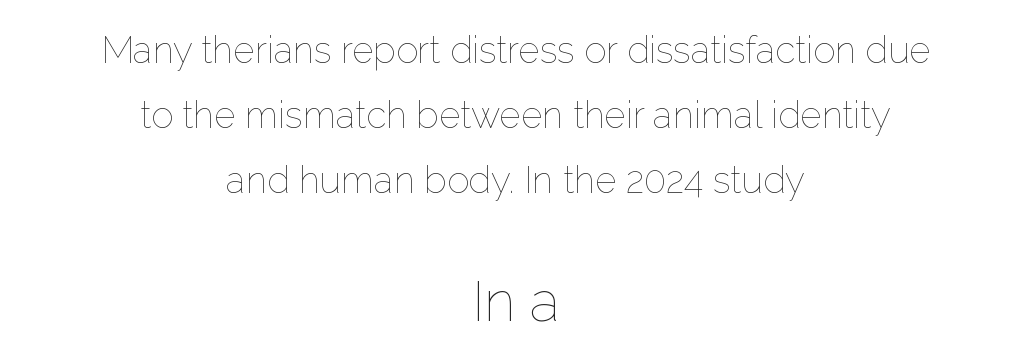
The image shows 56 px thin type, upright; set centered, line spacing 1.76x, normal letter spacing, not underlined; the second (bottom) block is 1.51x larger; low stroke contrast and a medium x-height.
